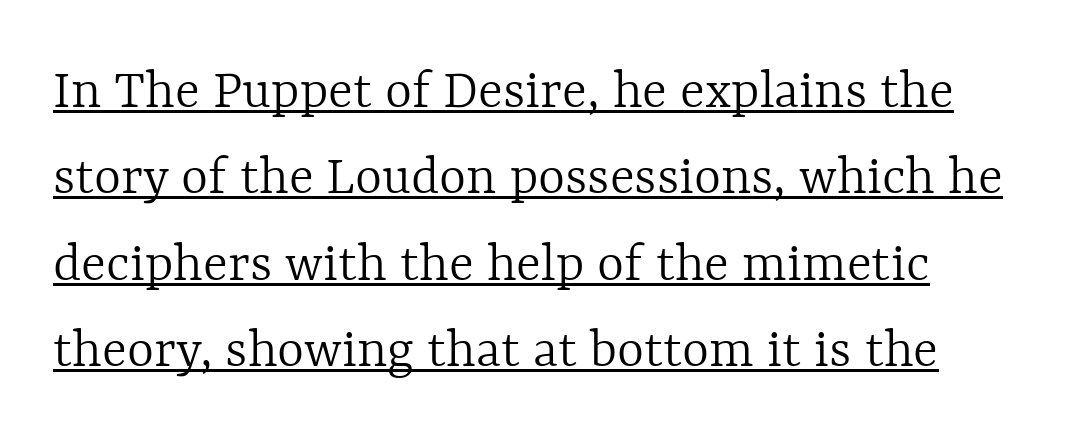
{"italic": "no", "bold": "no", "weight": "light", "width": "normal", "x_height": "medium", "monospaced": "no", "underline": "yes", "line_spacing": "normal", "line_spacing_ratio": 1.49, "letter_spacing": "normal", "letter_spacing_em": 0.0, "glyph_px": 58}
